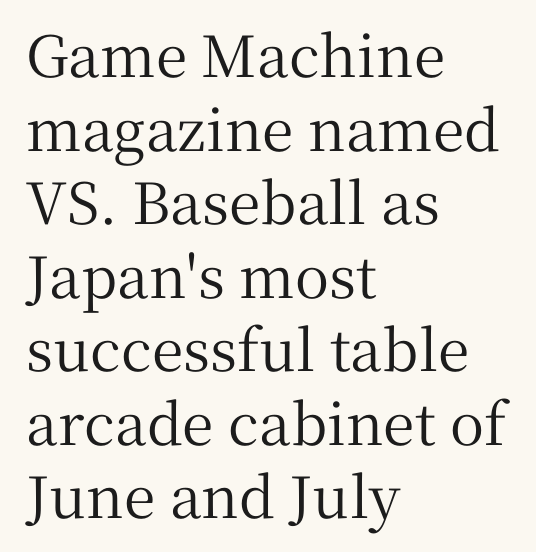
Q: Is the text italic (slanted)? A: No, it is upright.
Q: Is the typeface a serif or a sans-serif typeface? A: Serif.
Q: Is the text underlined? A: No.
Q: How is the paragraph aligned? A: Left-aligned.
Q: Is the spacing between letters normal or unusually wide? A: Normal.
Q: Is the spacing between lines tight, normal or loose? A: Normal.
Q: Width (condensed, normal, or wide)? A: Normal.
Q: Stroke contrast? A: Medium.
Q: x-height? A: Medium.
Q: Monospaced? A: No.
